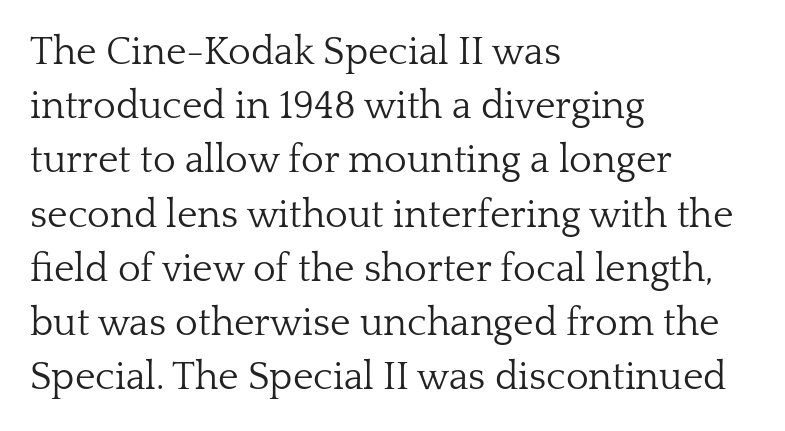
The image shows 39 px light serif type, upright; set left-aligned, normal line spacing (1.39x), normal letter spacing, not underlined; low stroke contrast and a medium x-height.
